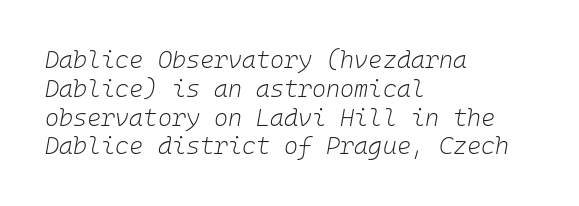
The image shows 24 px text type, italic (leaning right); set left-aligned, line spacing 1.2x, normal letter spacing, not underlined.
